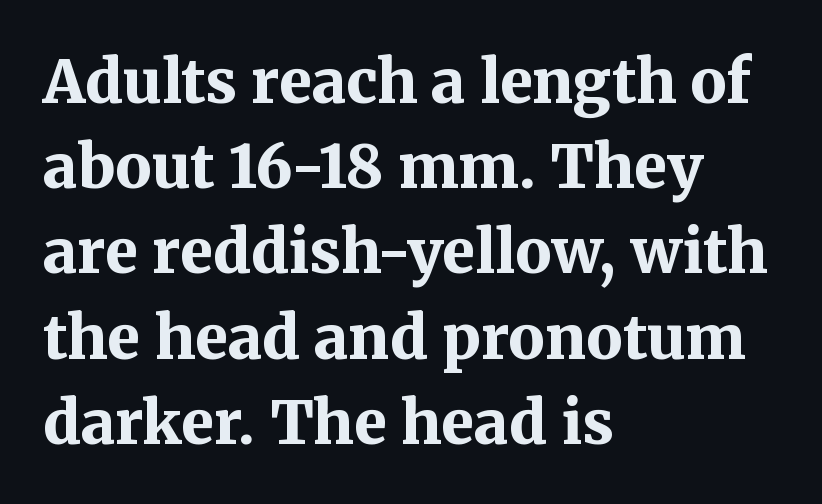
Font category for this specimen: serif. Default kerning and tracking; the words read as compact shapes. The lettering stays uniformly vertical, giving the passage a roman look. Leading: standard. Check the space under the baseline: it is left empty.
